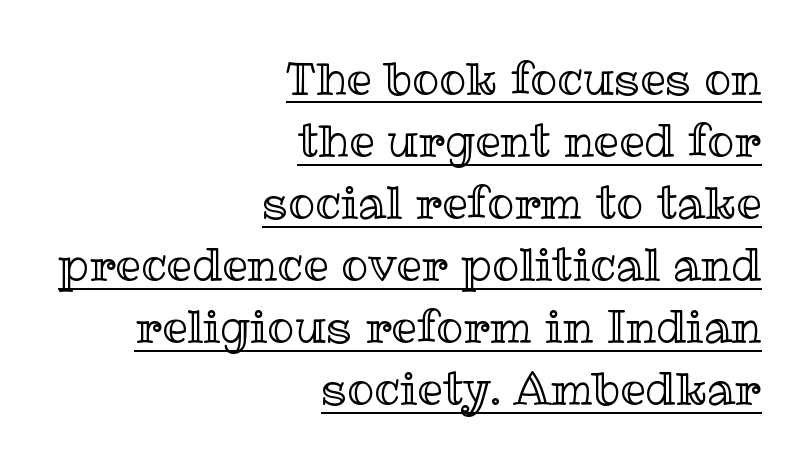
{"italic": "no", "width": "normal", "x_height": "medium", "monospaced": "no", "underline": "yes", "align": "right", "line_spacing": "normal", "line_spacing_ratio": 1.38, "letter_spacing": "normal", "letter_spacing_em": 0.0, "glyph_px": 45}
